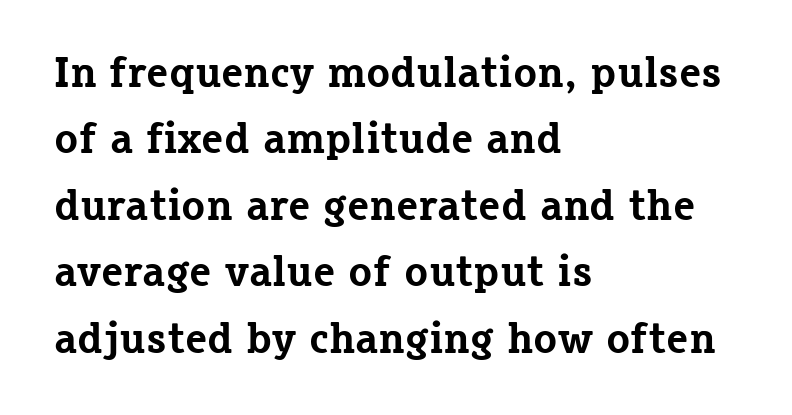
{"serif": "yes", "italic": "no", "bold": "yes", "weight": "bold", "width": "normal", "stroke_contrast": "low", "x_height": "medium", "monospaced": "no", "underline": "no", "align": "left", "line_spacing": "normal", "line_spacing_ratio": 1.51, "letter_spacing": "normal", "letter_spacing_em": 0.0, "glyph_px": 44}
